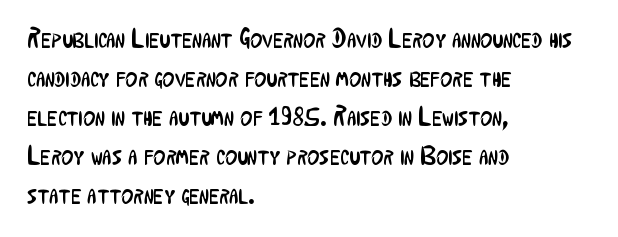
Each new line begins a customary step beneath the previous one. Students, note that the glyphs here touch the page at normal intervals. Letters rest on an invisible, unmarked baseline. Posture: upright roman.
